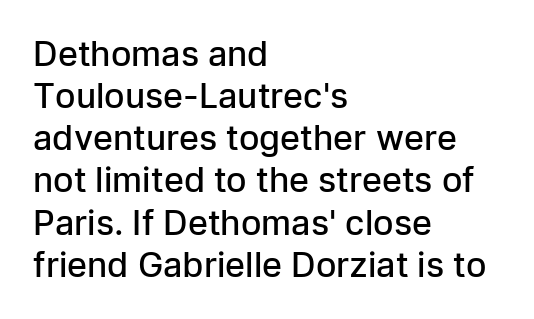
The image shows 34 px semibold sans-serif type, upright; set left-aligned, line spacing 1.24x, normal letter spacing, not underlined; low stroke contrast and a medium x-height.
